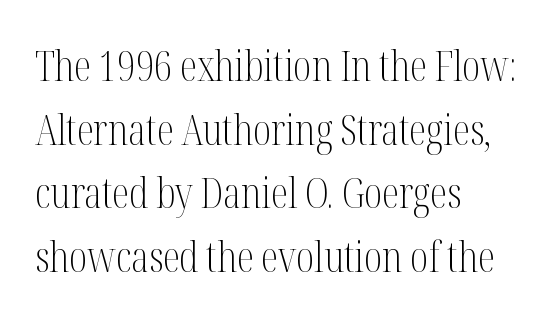
Horizontal alignment here is leftward, the default for most running prose. Interline gaps are of average width in this sample. Tracking value appears to be zero — textbook default spacing. Is this a fixed-width face? No — the glyphs have proportional, varying widths. Bold? No — there's no thickening of the strokes. The space directly below the letters is spotless.
